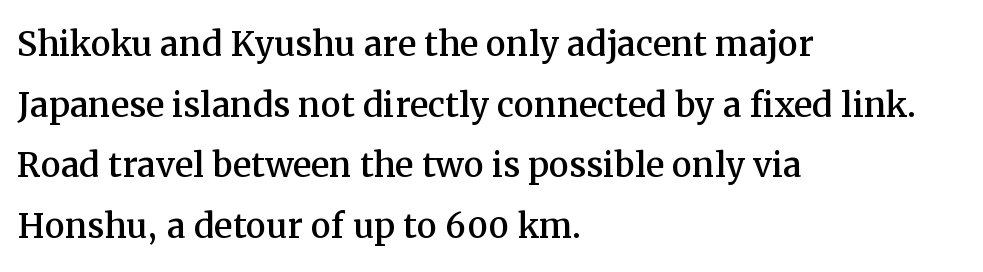
Proportional: the letters do not fall into vertical columns. The specimen omits any rule beneath the text block's lines. Rows of type keep a routine distance in the vertical direction. The horizontal fit of the characters is conventional and even.
